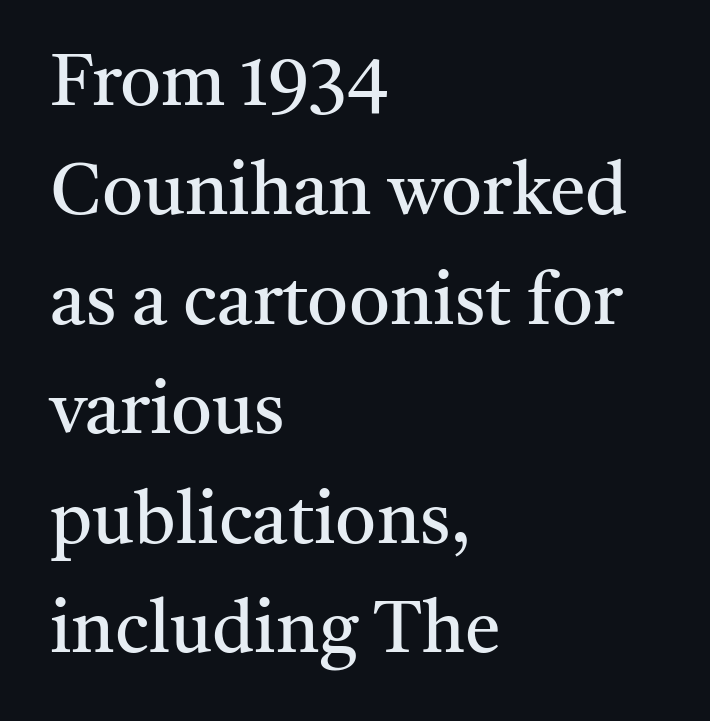
{"serif": "yes", "italic": "no", "bold": "no", "weight": "regular", "width": "normal", "stroke_contrast": "medium", "x_height": "medium", "monospaced": "no", "underline": "no", "align": "left", "line_spacing": "normal", "line_spacing_ratio": 1.52, "letter_spacing": "normal", "letter_spacing_em": 0.0, "glyph_px": 72}
